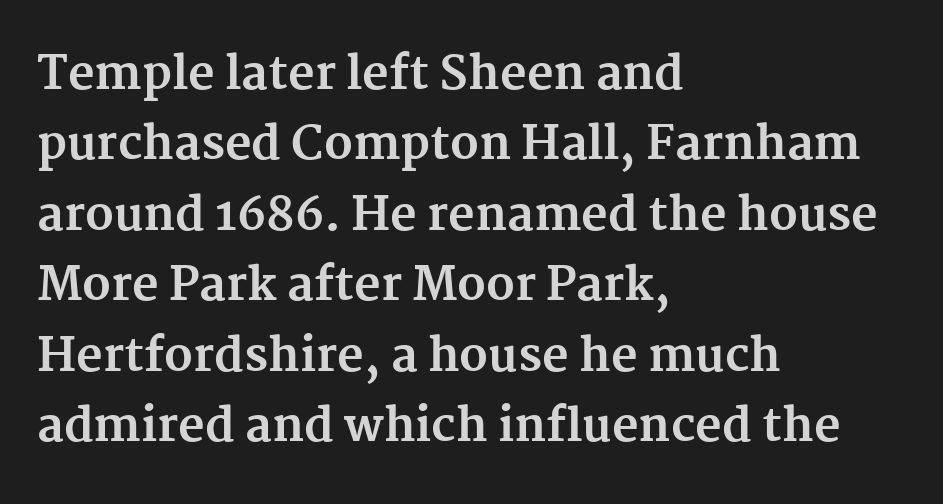
{"serif": "yes", "italic": "no", "bold": "yes", "weight": "bold", "width": "normal", "stroke_contrast": "medium", "x_height": "medium", "monospaced": "no", "underline": "no", "align": "left", "line_spacing": "normal", "line_spacing_ratio": 1.53, "letter_spacing": "normal", "letter_spacing_em": 0.0, "glyph_px": 46}
